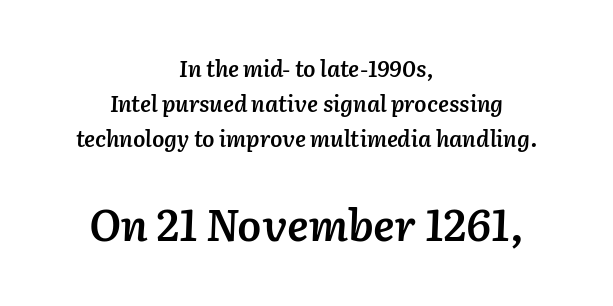
Q: Is the text bold? A: Semi-bold.
Q: Is the text italic (slanted)? A: Yes, it leans right by about 2 degrees.
Q: Is the text underlined? A: No.
Q: How is the paragraph aligned? A: Centered.
Q: Is the spacing between letters normal or unusually wide? A: Normal.
Q: Is the spacing between lines tight, normal or loose? A: Normal.
Q: Which block of text is set in a larger size, the first (top) or the second (bottom)? A: The second (bottom) one.
Q: Width (condensed, normal, or wide)? A: Normal.
Q: Stroke contrast? A: Low.
Q: x-height? A: Medium.
Q: Monospaced? A: No.
